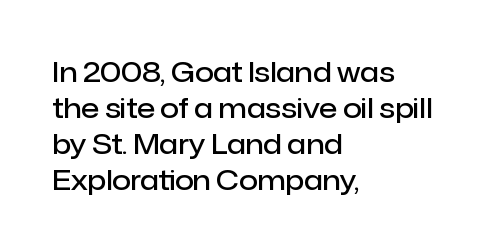
{"italic": "no", "bold": "semi", "underline": "no", "align": "left", "line_spacing": "normal", "line_spacing_ratio": 1.33, "letter_spacing": "normal", "letter_spacing_em": 0.0, "glyph_px": 27}
